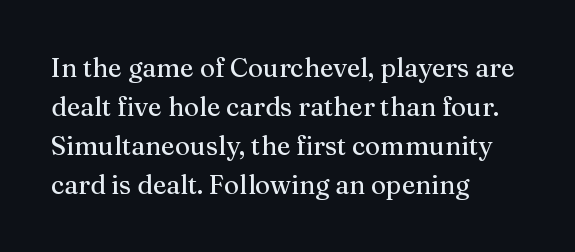
Q: Is the text italic (slanted)? A: No, it is upright.
Q: Is the text underlined? A: No.
Q: How is the paragraph aligned? A: Left-aligned.
Q: Is the spacing between letters normal or unusually wide? A: Normal.
Q: Is the spacing between lines tight, normal or loose? A: Normal.
